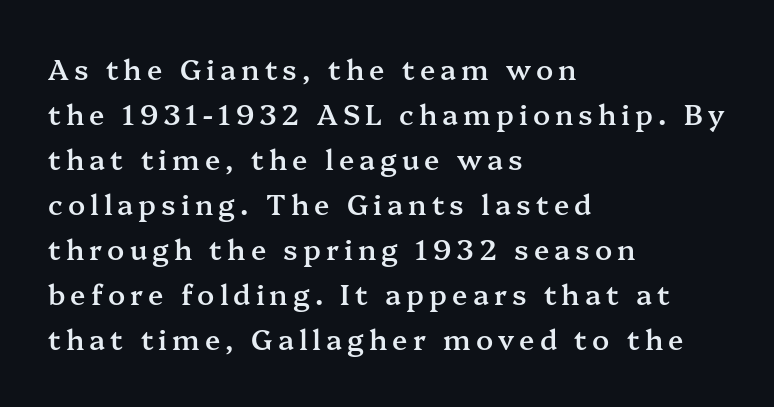
Q: Is the text bold? A: Semi-bold.
Q: Is the text italic (slanted)? A: No, it is upright.
Q: Is the typeface a serif or a sans-serif typeface? A: Serif.
Q: Is the text underlined? A: No.
Q: How is the paragraph aligned? A: Left-aligned.
Q: Is the spacing between lines tight, normal or loose? A: Normal.
Q: Width (condensed, normal, or wide)? A: Normal.
Q: Stroke contrast? A: Medium.
Q: x-height? A: Medium.
Q: Monospaced? A: No.
